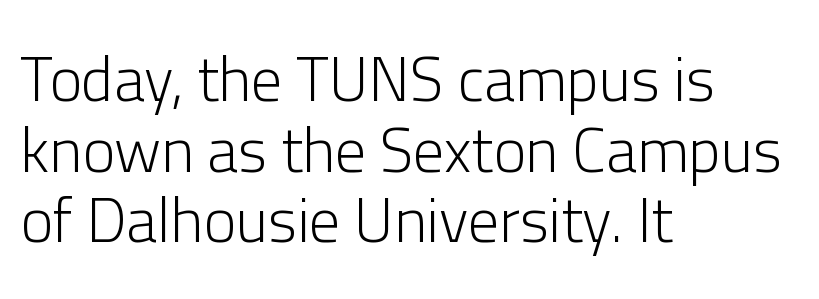
Q: Is the text bold? A: No.
Q: Is the text italic (slanted)? A: No, it is upright.
Q: Is the typeface a serif or a sans-serif typeface? A: Sans-serif.
Q: Is the text underlined? A: No.
Q: How is the paragraph aligned? A: Left-aligned.
Q: Is the spacing between letters normal or unusually wide? A: Normal.
Q: Is the spacing between lines tight, normal or loose? A: Tight.
Q: Width (condensed, normal, or wide)? A: Normal.
Q: Stroke contrast? A: Low.
Q: x-height? A: Medium.
Q: Monospaced? A: No.
